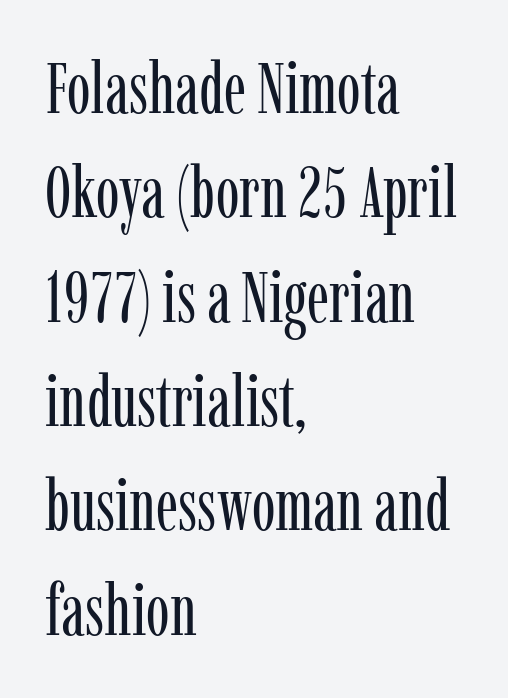
Q: Is the text bold? A: No.
Q: Is the text italic (slanted)? A: No, it is upright.
Q: Is the typeface a serif or a sans-serif typeface? A: Serif.
Q: Is the text underlined? A: No.
Q: How is the paragraph aligned? A: Left-aligned.
Q: Is the spacing between letters normal or unusually wide? A: Normal.
Q: Is the spacing between lines tight, normal or loose? A: Normal.
Q: Width (condensed, normal, or wide)? A: Condensed.
Q: Stroke contrast? A: Low.
Q: x-height? A: Medium.
Q: Monospaced? A: No.
